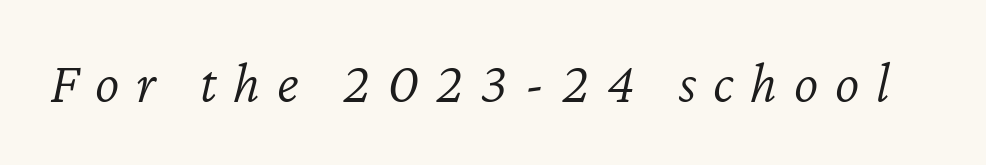
Letters have the restrained weight of plain body copy at most. The strip under each line holds only bare page. Spacing verdict: proportional, widths tailored to each character. Compared with ordinary roman type, these characters are visibly tilted. The passage shown has open, widely tracked lettering throughout.
